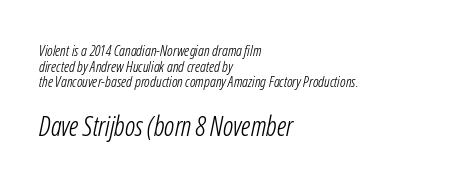
The area under the type is left untouched. Whoever set this made the second block the dominant, larger element. Casual observation: everything's shoved over to the left. Leading: reduced.
